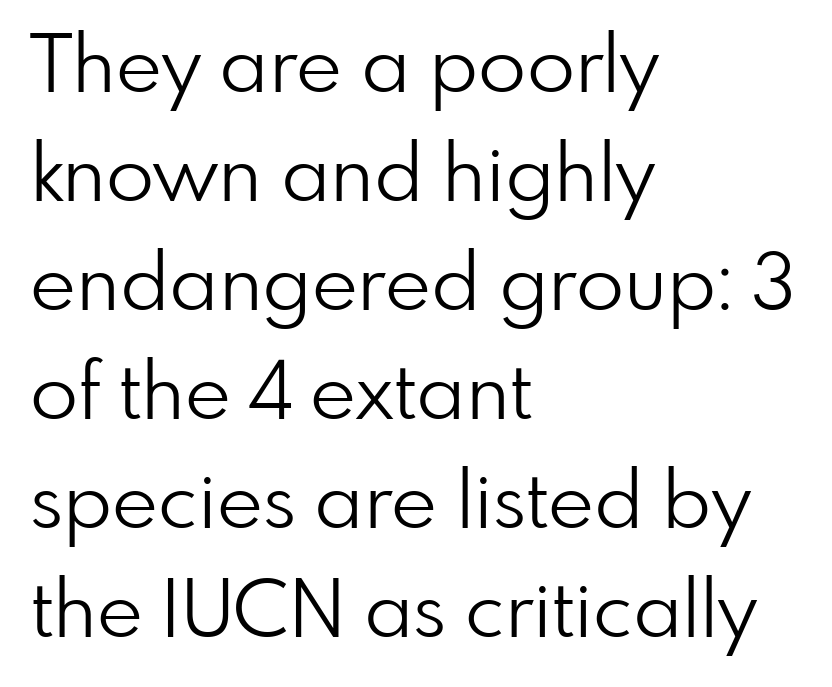
I'd call this a sans setting — the letters go barefoot. This is roman type, the default non-slanted kind. If you drew a ruler down the left edge, every line would touch it. Standard letterfit; no display-style spreading of the glyphs. The gap between lines stays unmarked. Interline gaps are of average width in this sample.
